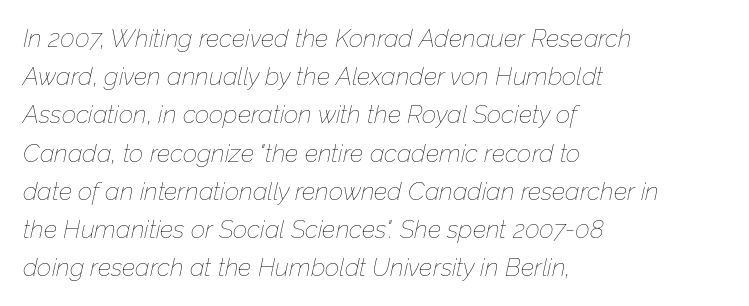
{"italic": "yes", "lean": "right", "slant_degrees": 12, "bold": "no", "underline": "no", "align": "left", "line_spacing": "normal", "line_spacing_ratio": 1.53, "letter_spacing": "normal", "letter_spacing_em": 0.0, "glyph_px": 25}
